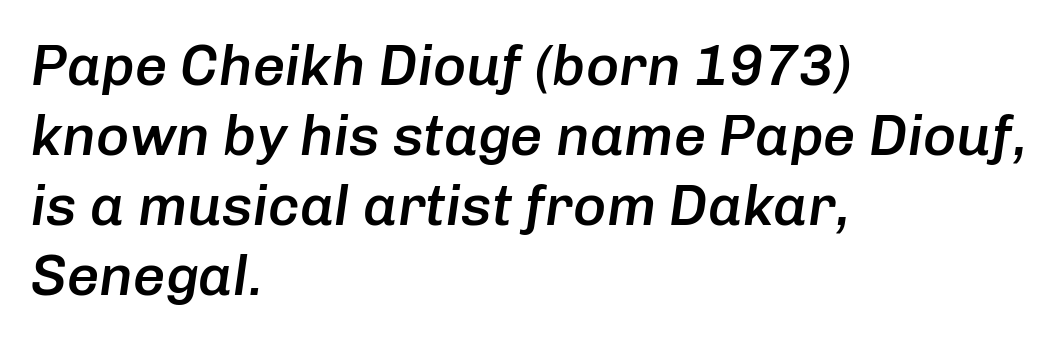
{"italic": "yes", "lean": "right", "slant_degrees": 8, "bold": "semi", "weight": "semibold", "width": "normal", "stroke_contrast": "low", "x_height": "medium", "monospaced": "no", "underline": "no", "align": "left", "line_spacing_ratio": 1.23, "letter_spacing": "normal", "letter_spacing_em": 0.0, "glyph_px": 57}
